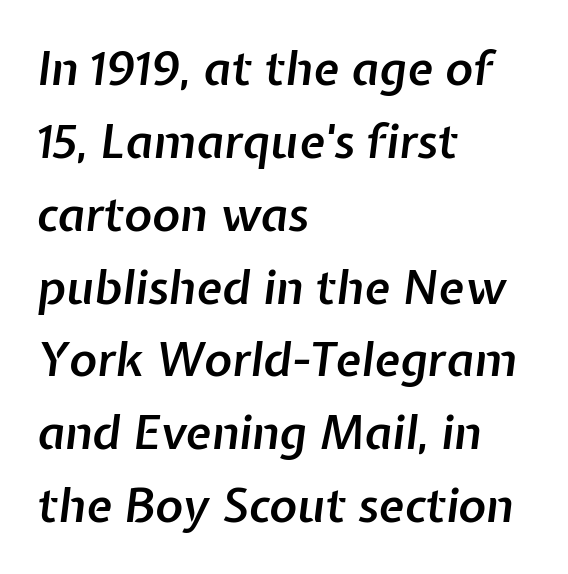
The image shows 47 px semibold type, italic (leaning right); set left-aligned, normal line spacing (1.55x), normal letter spacing, not underlined; low stroke contrast and a medium x-height.
